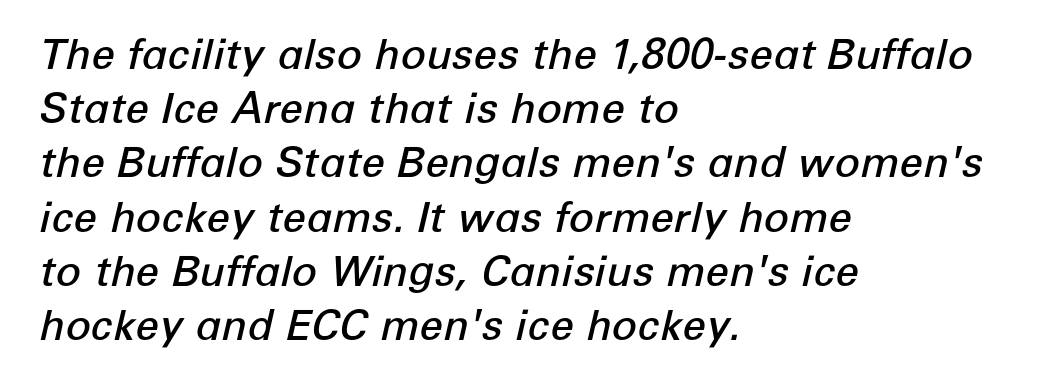
Q: Is the text bold? A: Semi-bold.
Q: Is the text italic (slanted)? A: Yes, it leans right by about 12 degrees.
Q: Is the text underlined? A: No.
Q: How is the paragraph aligned? A: Left-aligned.
Q: Is the spacing between letters normal or unusually wide? A: Normal.
Q: Is the spacing between lines tight, normal or loose? A: Normal.
Q: Width (condensed, normal, or wide)? A: Normal.
Q: Stroke contrast? A: Low.
Q: x-height? A: Medium.
Q: Monospaced? A: No.
